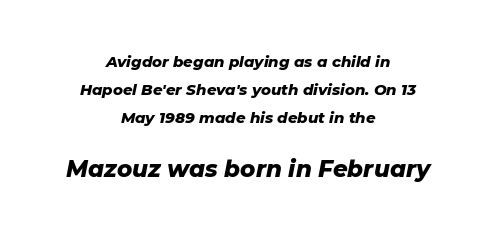
The image shows 23 px bold type, italic (leaning right); set centered, line spacing 1.86x, normal letter spacing, not underlined; the second (bottom) block is 1.53x larger.
